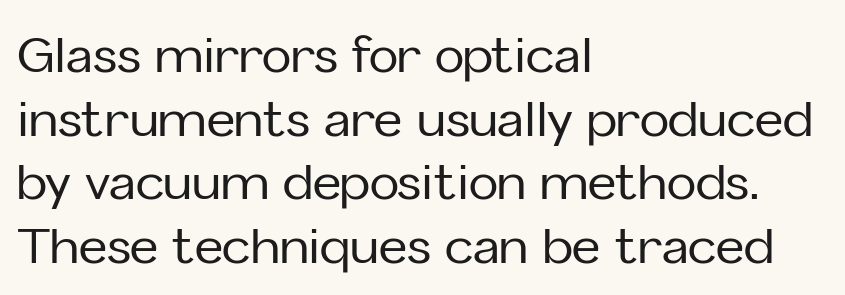
The image shows 49 px sans-serif type, upright; set left-aligned, normal line spacing (1.3x), normal letter spacing, not underlined; low stroke contrast and a medium x-height.
